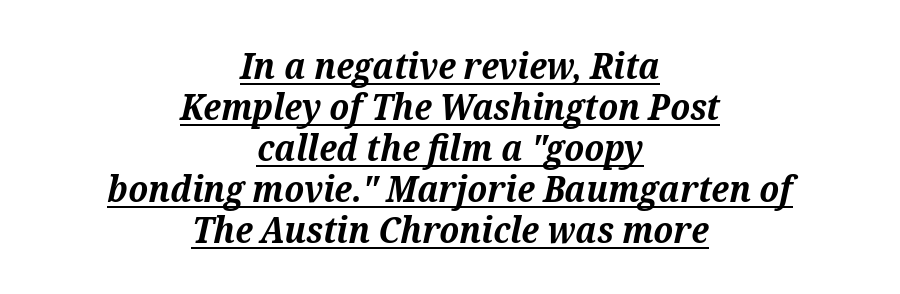
A typographer would call this underscored text. Look at the bottom of the vertical strokes: they flare into serifs here. Tracking here is standard; glyphs follow each other at the usual distance. Closely set lines give the paragraph a compact silhouette. Compared with a flush-left layout, this one balances lines on the center instead. The sample has been set heavy, in full bold.
